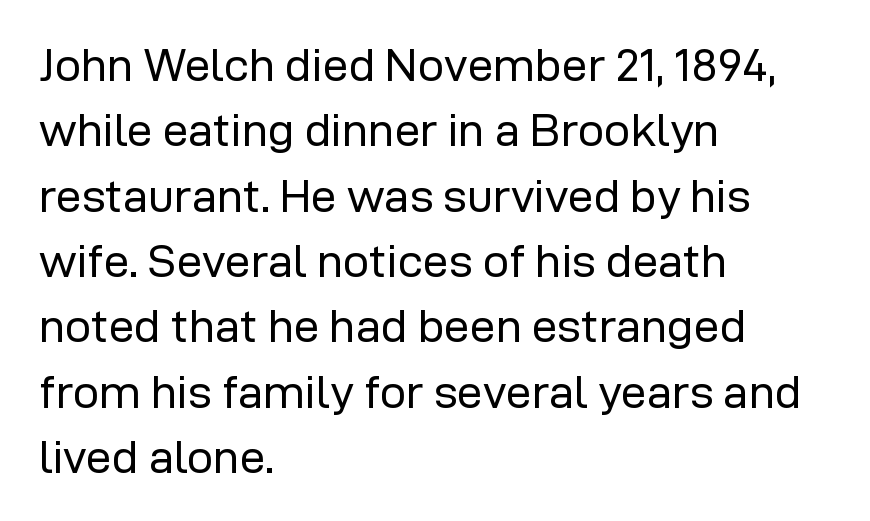
Q: Is the text bold? A: No.
Q: Is the text italic (slanted)? A: No, it is upright.
Q: Is the typeface a serif or a sans-serif typeface? A: Sans-serif.
Q: Is the text underlined? A: No.
Q: How is the paragraph aligned? A: Left-aligned.
Q: Is the spacing between letters normal or unusually wide? A: Normal.
Q: Is the spacing between lines tight, normal or loose? A: Normal.
Q: Width (condensed, normal, or wide)? A: Normal.
Q: Stroke contrast? A: Low.
Q: x-height? A: Medium.
Q: Monospaced? A: No.
